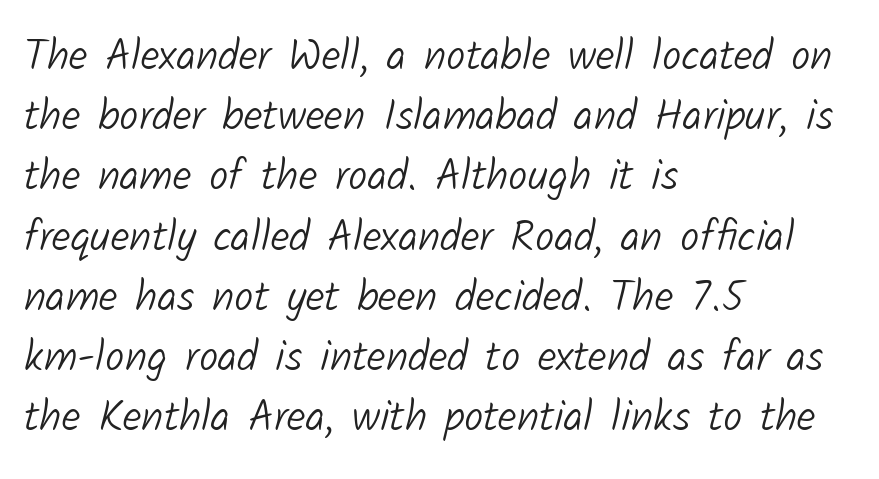
{"serif": "no", "bold": "no", "weight": "light", "width": "normal", "stroke_contrast": "low", "x_height": "medium", "monospaced": "no", "underline": "no", "align": "left", "line_spacing": "normal", "line_spacing_ratio": 1.4, "letter_spacing": "normal", "letter_spacing_em": 0.0, "glyph_px": 43}
